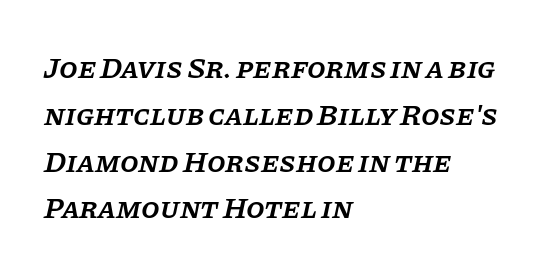
The image shows 30 px semibold serif type, italic (leaning right); set left-aligned, normal line spacing (1.56x), normal letter spacing, not underlined; low stroke contrast and a large x-height.
